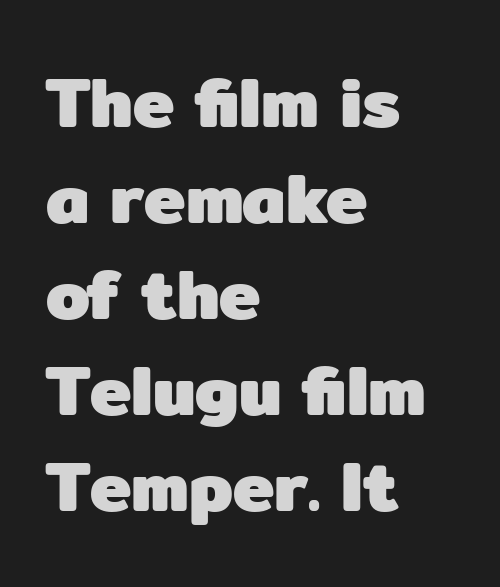
The image shows 70 px heavy sans-serif type, upright; set left-aligned, normal line spacing (1.37x), normal letter spacing, not underlined; low stroke contrast and a medium x-height.
